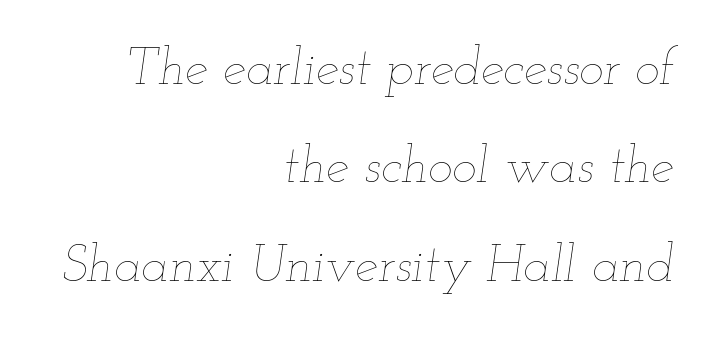
Q: Is the text bold? A: No.
Q: Is the text italic (slanted)? A: Yes, it leans right by about 12 degrees.
Q: Is the text underlined? A: No.
Q: How is the paragraph aligned? A: Right-aligned.
Q: Is the spacing between letters normal or unusually wide? A: Normal.
Q: Width (condensed, normal, or wide)? A: Wide.
Q: Stroke contrast? A: Low.
Q: x-height? A: Small.
Q: Monospaced? A: No.
